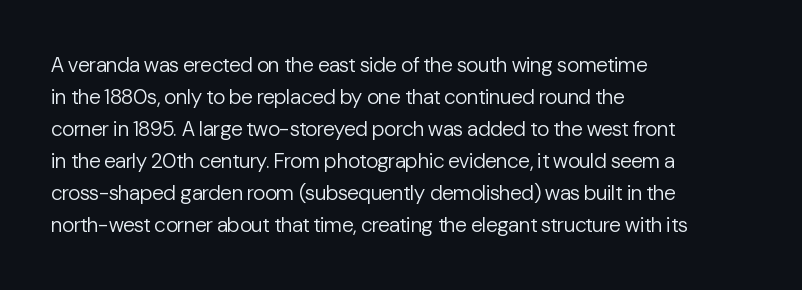
{"italic": "no", "bold": "no", "underline": "no", "align": "left", "line_spacing": "normal", "line_spacing_ratio": 1.52, "letter_spacing": "normal", "letter_spacing_em": 0.0, "glyph_px": 21}
